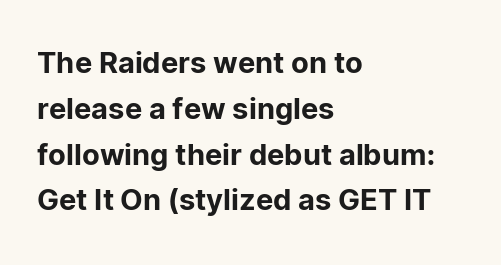
Q: Is the text italic (slanted)? A: No, it is upright.
Q: Is the typeface a serif or a sans-serif typeface? A: Sans-serif.
Q: Is the text underlined? A: No.
Q: How is the paragraph aligned? A: Left-aligned.
Q: Is the spacing between letters normal or unusually wide? A: Normal.
Q: Is the spacing between lines tight, normal or loose? A: Normal.
Q: Width (condensed, normal, or wide)? A: Normal.
Q: Stroke contrast? A: Low.
Q: x-height? A: Medium.
Q: Monospaced? A: No.
